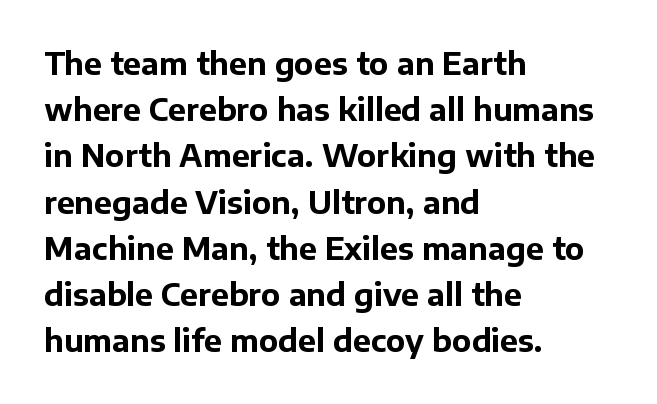
Q: Is the text bold? A: Yes.
Q: Is the text italic (slanted)? A: No, it is upright.
Q: Is the typeface a serif or a sans-serif typeface? A: Sans-serif.
Q: Is the text underlined? A: No.
Q: How is the paragraph aligned? A: Left-aligned.
Q: Is the spacing between letters normal or unusually wide? A: Normal.
Q: Is the spacing between lines tight, normal or loose? A: Normal.
Q: Width (condensed, normal, or wide)? A: Normal.
Q: Stroke contrast? A: Low.
Q: x-height? A: Medium.
Q: Monospaced? A: No.
